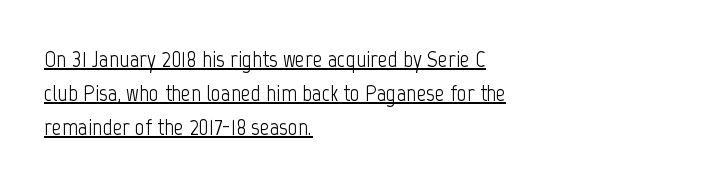
The lettering stays uniformly vertical, giving the passage a roman look. These lines stack with their left ends in a neat column. This rendering features underlined lettering. This block has exactly the height ordinary leading produces. Nobody touched the tracking dial on this one.
